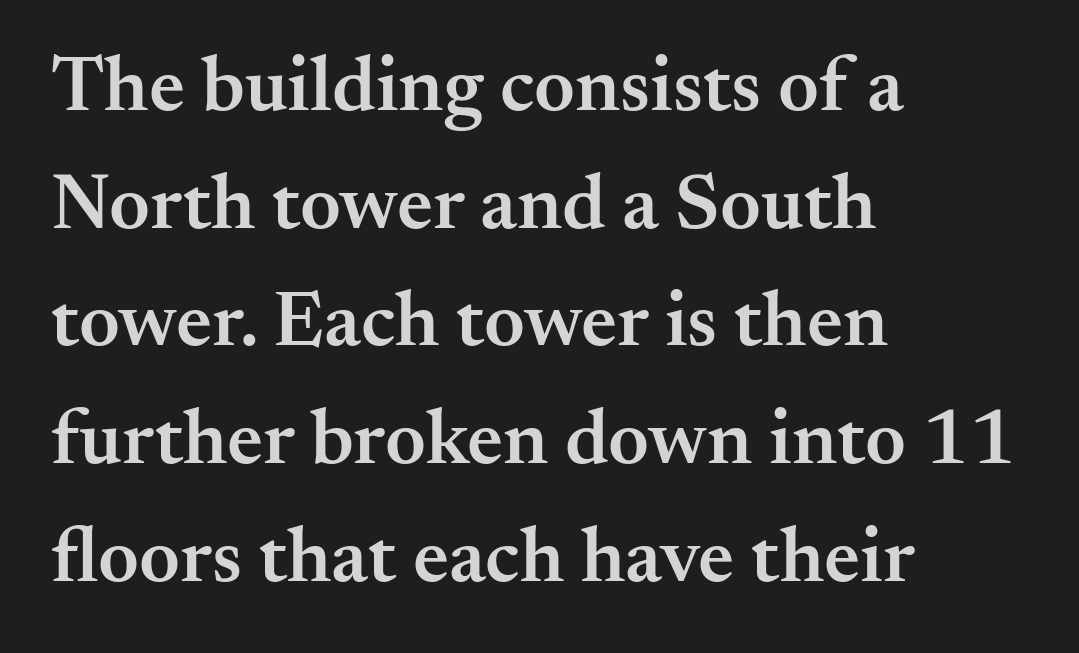
The image shows 79 px semibold serif type, upright; set left-aligned, normal line spacing (1.49x), normal letter spacing, not underlined; medium stroke contrast and a small x-height.
